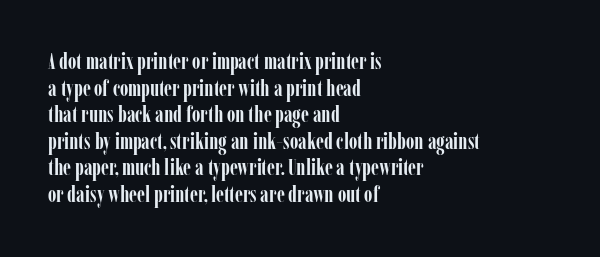
Q: Is the text bold? A: Yes.
Q: Is the text italic (slanted)? A: No, it is upright.
Q: Is the text underlined? A: No.
Q: How is the paragraph aligned? A: Left-aligned.
Q: Is the spacing between letters normal or unusually wide? A: Normal.
